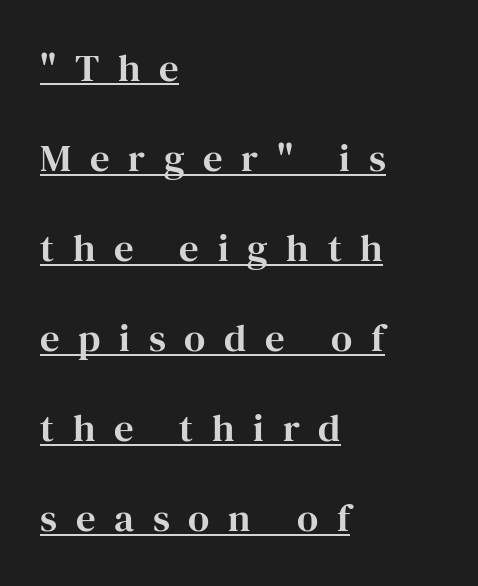
{"serif": "yes", "italic": "no", "width": "normal", "stroke_contrast": "high", "x_height": "medium", "monospaced": "no", "underline": "yes", "align": "left", "line_spacing": "loose", "line_spacing_ratio": 2.31, "letter_spacing": "wide", "letter_spacing_em": 0.48, "glyph_px": 39}
